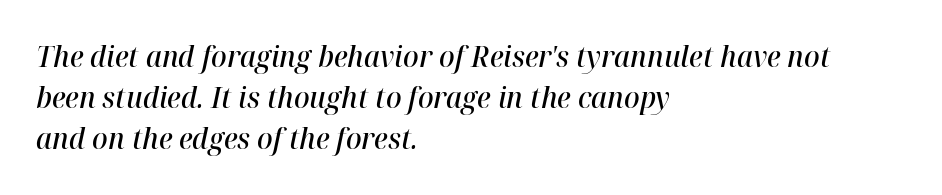
Q: Is the text bold? A: Semi-bold.
Q: Is the text italic (slanted)? A: Yes, it leans right by about 12 degrees.
Q: Is the text underlined? A: No.
Q: How is the paragraph aligned? A: Left-aligned.
Q: Is the spacing between letters normal or unusually wide? A: Normal.
Q: Is the spacing between lines tight, normal or loose? A: Normal.
Q: Width (condensed, normal, or wide)? A: Normal.
Q: Stroke contrast? A: High.
Q: x-height? A: Medium.
Q: Monospaced? A: No.
